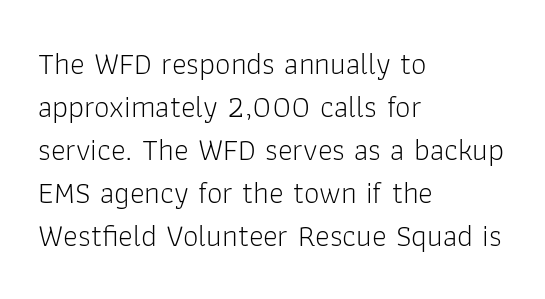
The image shows 31 px light sans-serif type, upright; set left-aligned, normal line spacing (1.39x), normal letter spacing, not underlined; low stroke contrast and a medium x-height.
